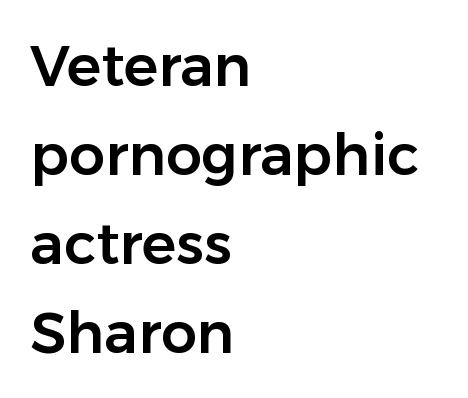
Q: Is the text italic (slanted)? A: No, it is upright.
Q: Is the typeface a serif or a sans-serif typeface? A: Sans-serif.
Q: Is the text underlined? A: No.
Q: How is the paragraph aligned? A: Left-aligned.
Q: Is the spacing between letters normal or unusually wide? A: Normal.
Q: Is the spacing between lines tight, normal or loose? A: Normal.
Q: Width (condensed, normal, or wide)? A: Normal.
Q: Stroke contrast? A: Low.
Q: x-height? A: Medium.
Q: Monospaced? A: No.
